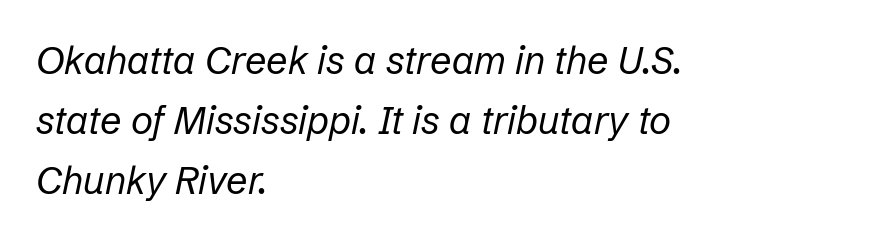
Q: Is the text bold? A: No.
Q: Is the text italic (slanted)? A: Yes, it leans right by about 12 degrees.
Q: Is the text underlined? A: No.
Q: How is the paragraph aligned? A: Left-aligned.
Q: Is the spacing between letters normal or unusually wide? A: Normal.
Q: Is the spacing between lines tight, normal or loose? A: Normal.
Q: Width (condensed, normal, or wide)? A: Normal.
Q: Stroke contrast? A: Low.
Q: x-height? A: Medium.
Q: Monospaced? A: No.
